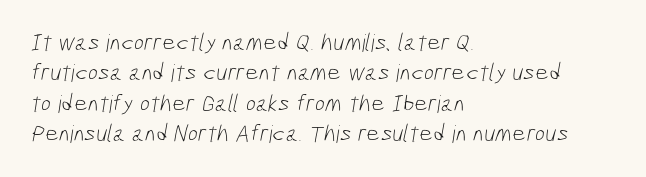
The image shows 24 px text type; set left-aligned, normal line spacing (1.27x), normal letter spacing, not underlined.
